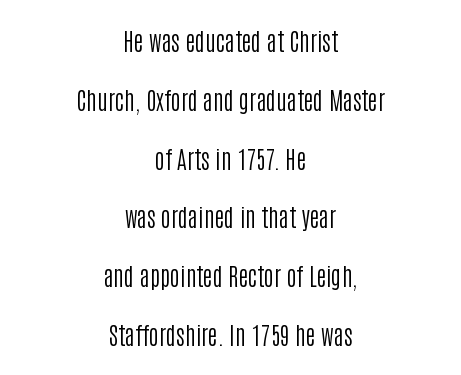
{"italic": "no", "bold": "no", "underline": "no", "align": "center", "line_spacing": "loose", "line_spacing_ratio": 2.45, "letter_spacing": "normal", "letter_spacing_em": 0.0, "glyph_px": 24}
